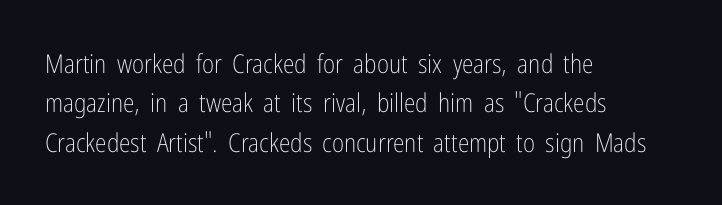
Q: Is the text bold? A: No.
Q: Is the text italic (slanted)? A: No, it is upright.
Q: Is the text underlined? A: No.
Q: How is the paragraph aligned? A: Left-aligned.
Q: Is the spacing between letters normal or unusually wide? A: Normal.
Q: Is the spacing between lines tight, normal or loose? A: Normal.
